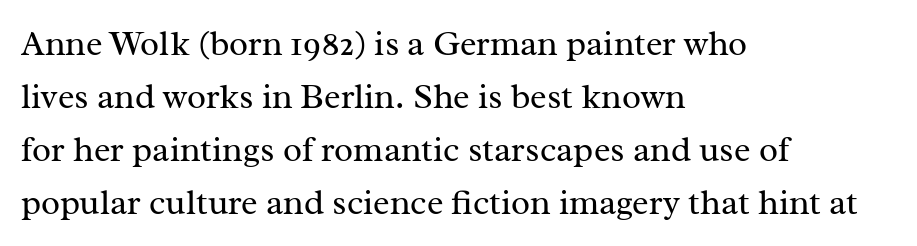
Q: Is the text bold? A: No.
Q: Is the text italic (slanted)? A: No, it is upright.
Q: Is the typeface a serif or a sans-serif typeface? A: Serif.
Q: Is the text underlined? A: No.
Q: How is the paragraph aligned? A: Left-aligned.
Q: Is the spacing between letters normal or unusually wide? A: Normal.
Q: Is the spacing between lines tight, normal or loose? A: Normal.
Q: Width (condensed, normal, or wide)? A: Normal.
Q: Stroke contrast? A: Medium.
Q: x-height? A: Medium.
Q: Monospaced? A: No.
